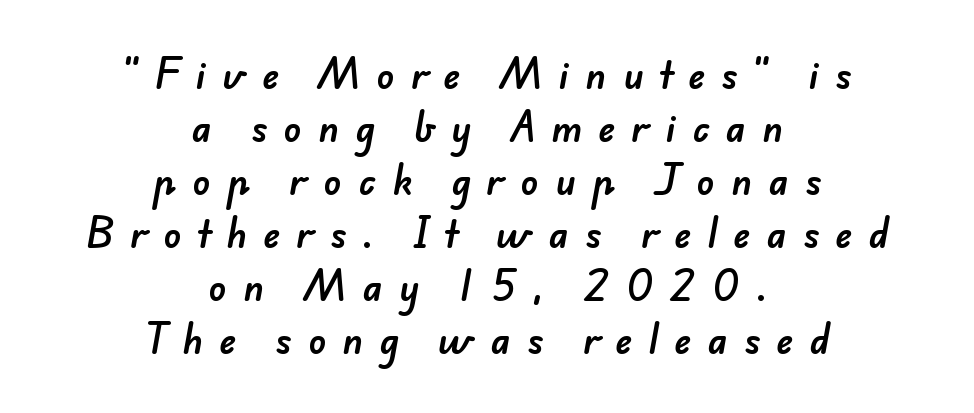
Q: Is the typeface a serif or a sans-serif typeface? A: Sans-serif.
Q: Is the text underlined? A: No.
Q: How is the paragraph aligned? A: Centered.
Q: Is the spacing between letters normal or unusually wide? A: Unusually wide.
Q: Is the spacing between lines tight, normal or loose? A: Normal.
Q: Width (condensed, normal, or wide)? A: Normal.
Q: Stroke contrast? A: Low.
Q: x-height? A: Small.
Q: Monospaced? A: No.
